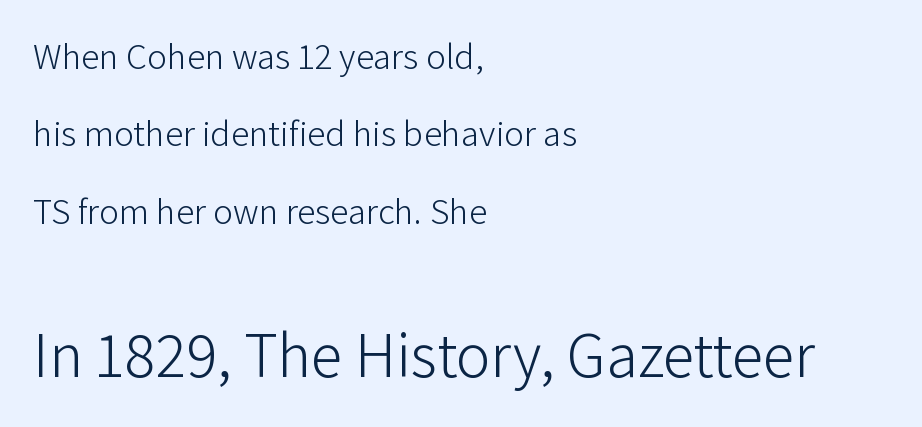
The image shows 64 px light sans-serif type, upright; set left-aligned, loose line spacing (2.09x), normal letter spacing, not underlined; the second (bottom) block is 1.73x larger; low stroke contrast and a medium x-height.
